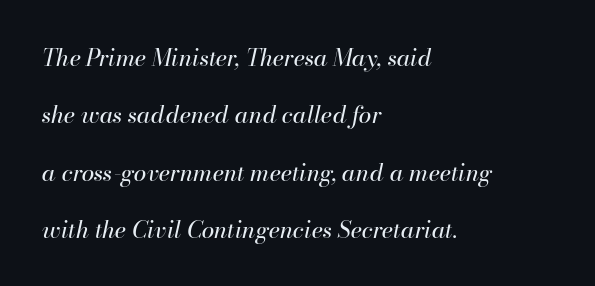
{"italic": "yes", "lean": "right", "slant_degrees": 13, "bold": "no", "underline": "no", "align": "left", "line_spacing": "loose", "line_spacing_ratio": 2.5, "letter_spacing": "normal", "letter_spacing_em": 0.0, "glyph_px": 23}
